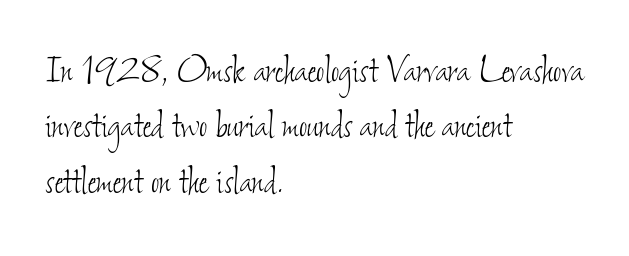
The image shows 45 px thin, condensed type; set left-aligned, line spacing 1.23x, normal letter spacing, not underlined; low stroke contrast and a small x-height.
